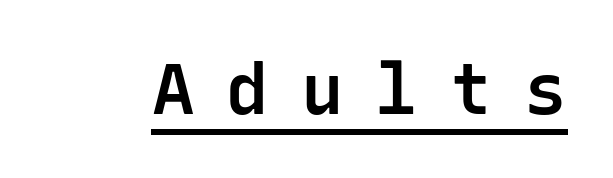
Q: Is the text bold? A: Semi-bold.
Q: Is the text italic (slanted)? A: No, it is upright.
Q: Is the typeface a serif or a sans-serif typeface? A: Sans-serif.
Q: Is the text underlined? A: Yes.
Q: Is the spacing between letters normal or unusually wide? A: Unusually wide.
Q: Width (condensed, normal, or wide)? A: Normal.
Q: Stroke contrast? A: Low.
Q: x-height? A: Medium.
Q: Monospaced? A: Yes.
